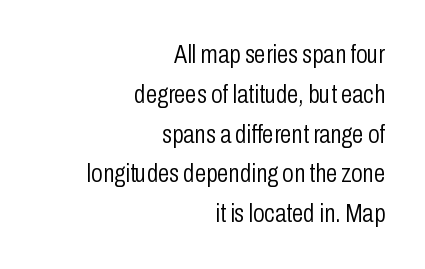
Quick note: underline off. The type sits square on the baseline with zero lean. Nothing heavy about these letters — not bold at all. Typeset ragged left — the right edge is the straight one. Tracking value appears to be zero — textbook default spacing. Students, observe: this is what conventionally led text looks like.
